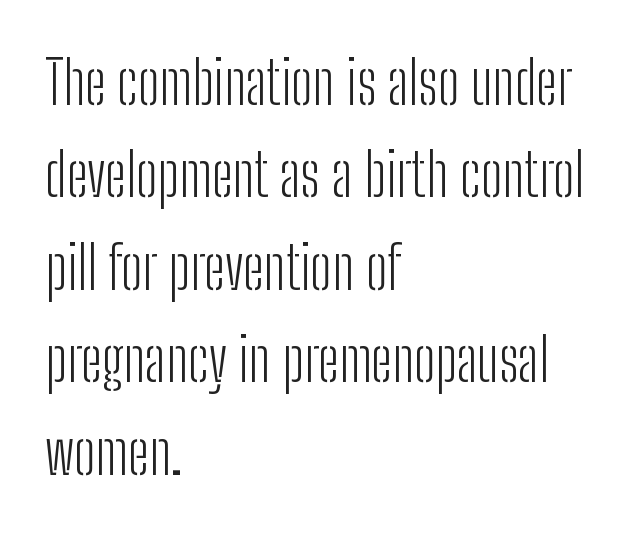
{"serif": "no", "italic": "no", "bold": "no", "weight": "light", "width": "condensed", "stroke_contrast": "low", "x_height": "medium", "monospaced": "no", "underline": "no", "align": "left", "line_spacing": "normal", "line_spacing_ratio": 1.54, "letter_spacing": "normal", "letter_spacing_em": 0.0, "glyph_px": 60}
